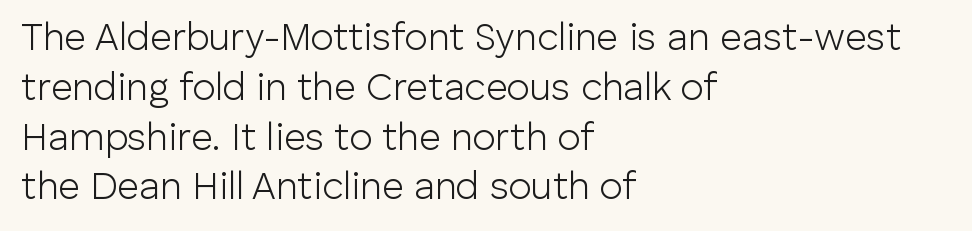
Q: Is the text bold? A: No.
Q: Is the text italic (slanted)? A: No, it is upright.
Q: Is the typeface a serif or a sans-serif typeface? A: Sans-serif.
Q: Is the text underlined? A: No.
Q: How is the paragraph aligned? A: Left-aligned.
Q: Is the spacing between letters normal or unusually wide? A: Normal.
Q: Is the spacing between lines tight, normal or loose? A: Normal.
Q: Width (condensed, normal, or wide)? A: Normal.
Q: Stroke contrast? A: Low.
Q: x-height? A: Medium.
Q: Monospaced? A: No.
